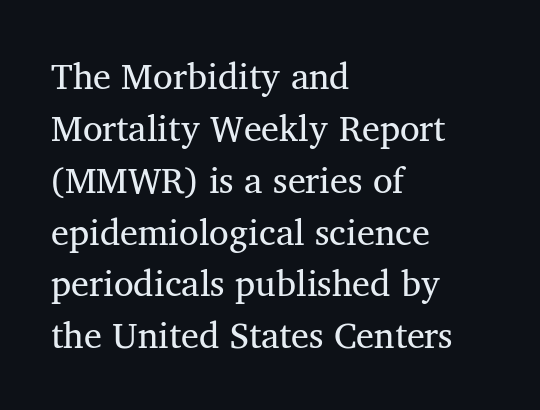
{"serif": "yes", "italic": "no", "bold": "no", "weight": "regular", "width": "normal", "stroke_contrast": "medium", "x_height": "medium", "monospaced": "no", "underline": "no", "align": "left", "line_spacing": "normal", "line_spacing_ratio": 1.44, "letter_spacing": "normal", "letter_spacing_em": 0.0, "glyph_px": 36}
